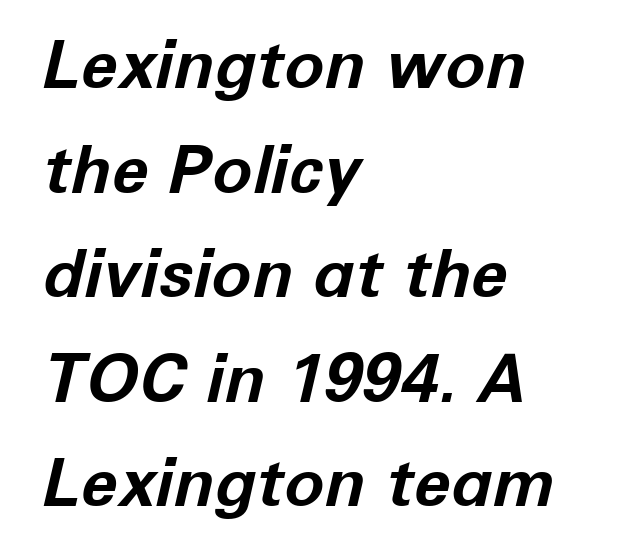
Each line starts at the same left margin while the right side varies. Weight: bold. Honestly, the letter spacing is just normal — you wouldn't notice it. This sample has the flowing, uneven cadence of proportional lettering.
